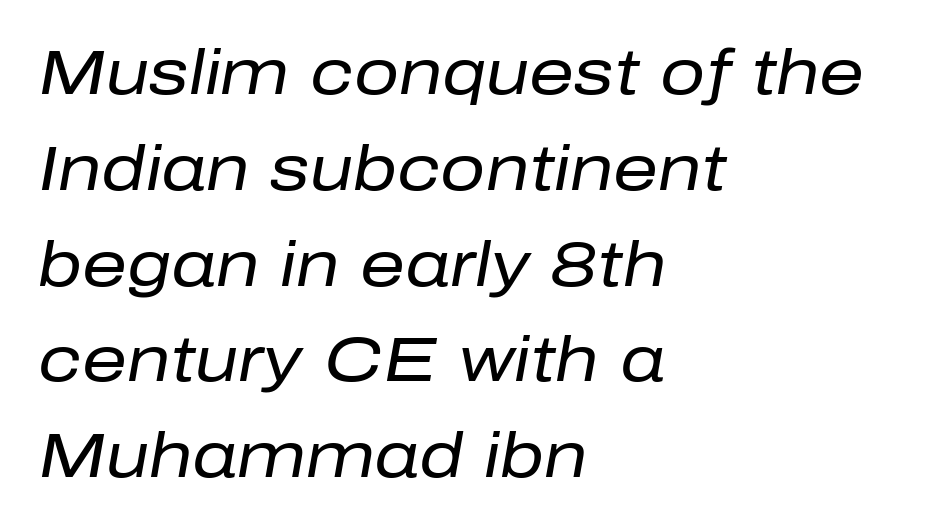
The image shows 63 px regular-weight type, italic (leaning right); set left-aligned, normal line spacing (1.52x), normal letter spacing, not underlined; low stroke contrast and a medium x-height.
